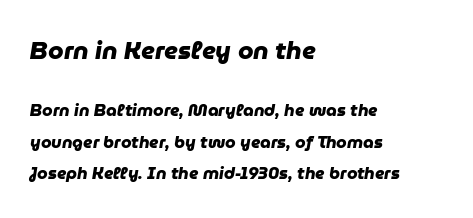
Q: Is the text bold? A: Yes.
Q: Is the text underlined? A: No.
Q: How is the paragraph aligned? A: Left-aligned.
Q: Is the spacing between letters normal or unusually wide? A: Normal.
Q: Which block of text is set in a larger size, the first (top) or the second (bottom)? A: The first (top) one.
